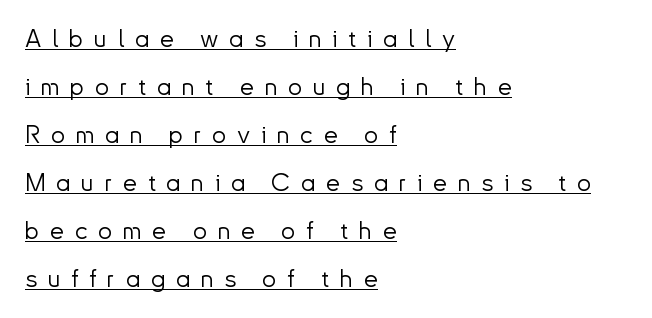
{"italic": "no", "bold": "no", "underline": "yes", "align": "left", "line_spacing": "loose", "line_spacing_ratio": 1.92, "letter_spacing": "wide", "letter_spacing_em": 0.43, "glyph_px": 25}
